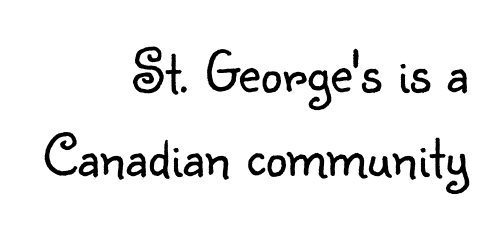
{"serif": "no", "italic": "no", "bold": "no", "weight": "light", "width": "normal", "stroke_contrast": "low", "x_height": "small", "monospaced": "no", "underline": "no", "align": "right", "line_spacing": "normal", "line_spacing_ratio": 1.38, "letter_spacing": "normal", "letter_spacing_em": 0.0, "glyph_px": 61}
